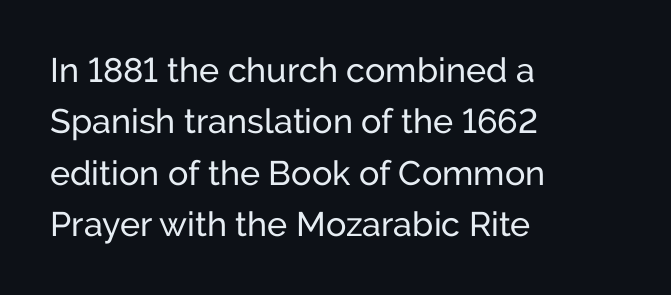
Q: Is the text bold? A: No.
Q: Is the text italic (slanted)? A: No, it is upright.
Q: Is the typeface a serif or a sans-serif typeface? A: Sans-serif.
Q: Is the text underlined? A: No.
Q: How is the paragraph aligned? A: Left-aligned.
Q: Is the spacing between letters normal or unusually wide? A: Normal.
Q: Is the spacing between lines tight, normal or loose? A: Normal.
Q: Width (condensed, normal, or wide)? A: Normal.
Q: Stroke contrast? A: Low.
Q: x-height? A: Medium.
Q: Monospaced? A: No.
